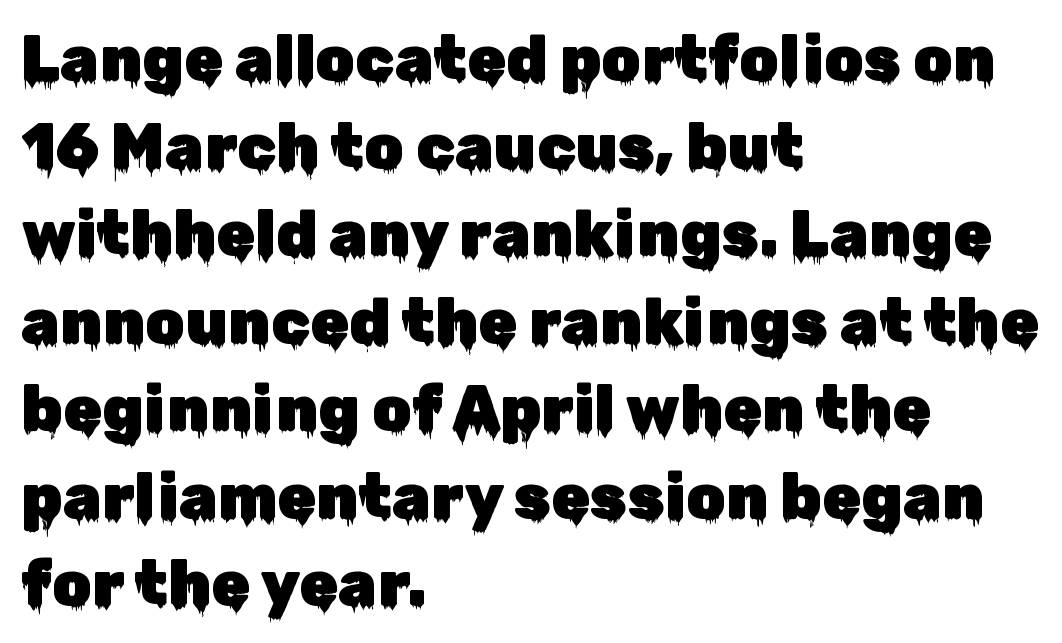
The image shows 63 px sans-serif type, upright; set left-aligned, normal line spacing (1.39x), normal letter spacing, not underlined; low stroke contrast and a medium x-height.
